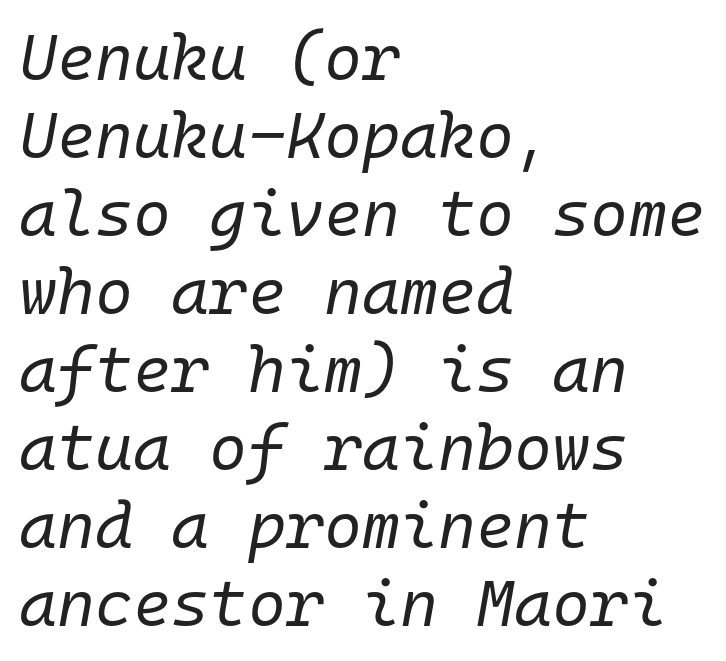
{"italic": "yes", "lean": "right", "slant_degrees": 10, "bold": "no", "weight": "regular", "width": "normal", "stroke_contrast": "low", "x_height": "medium", "monospaced": "yes", "underline": "no", "align": "left", "line_spacing_ratio": 1.2, "letter_spacing": "normal", "letter_spacing_em": 0.0, "glyph_px": 65}
